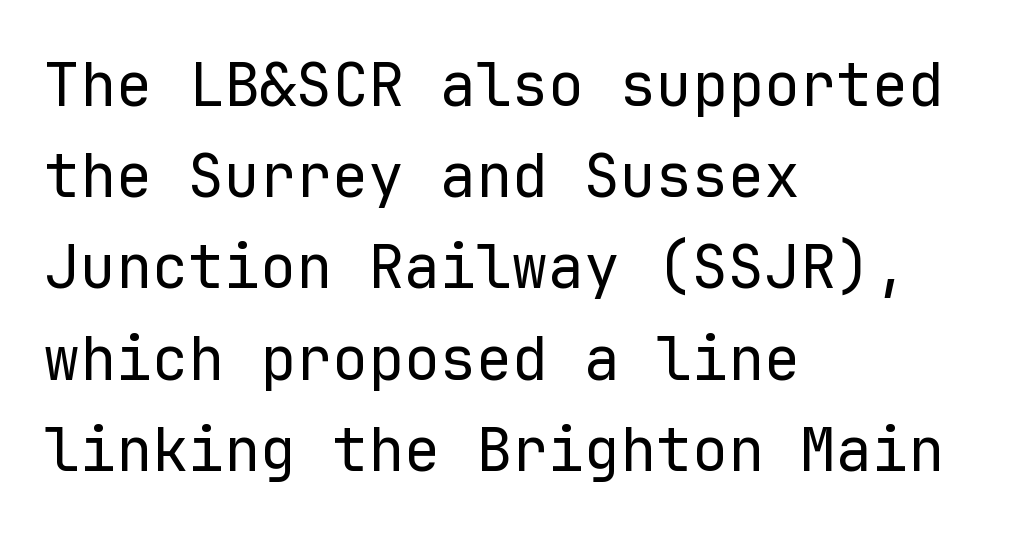
Q: Is the text bold? A: No.
Q: Is the text italic (slanted)? A: No, it is upright.
Q: Is the typeface a serif or a sans-serif typeface? A: Sans-serif.
Q: Is the text underlined? A: No.
Q: How is the paragraph aligned? A: Left-aligned.
Q: Is the spacing between letters normal or unusually wide? A: Normal.
Q: Is the spacing between lines tight, normal or loose? A: Normal.
Q: Width (condensed, normal, or wide)? A: Normal.
Q: Stroke contrast? A: Low.
Q: x-height? A: Medium.
Q: Monospaced? A: Yes.
